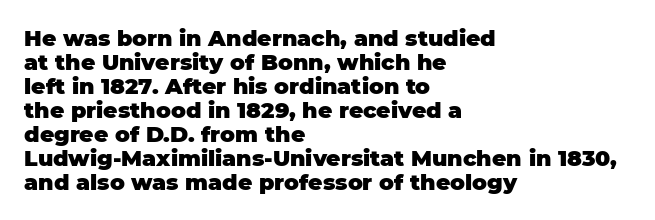
{"italic": "no", "bold": "yes", "underline": "no", "align": "left", "line_spacing": "tight", "line_spacing_ratio": 1.09, "letter_spacing": "normal", "letter_spacing_em": 0.0, "glyph_px": 22}
